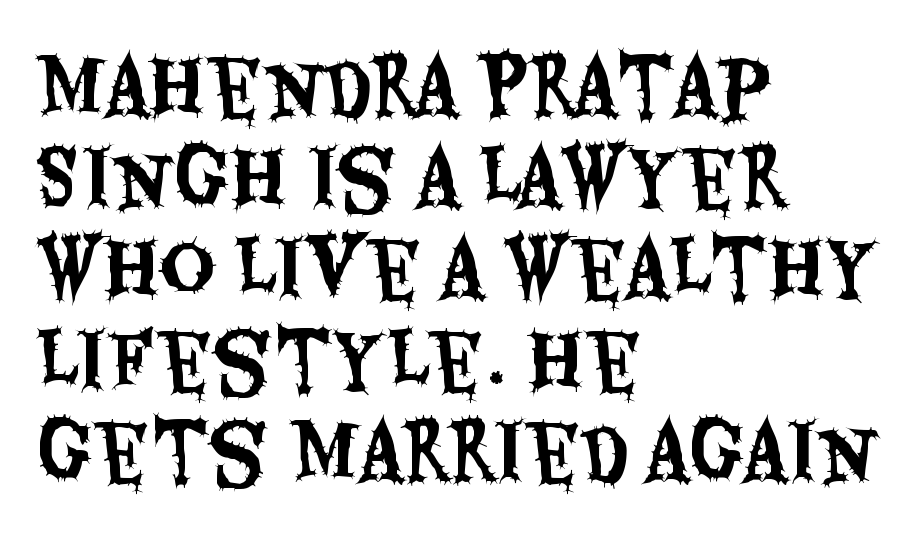
{"serif": "no", "italic": "no", "width": "condensed", "stroke_contrast": "medium", "x_height": "large", "monospaced": "no", "underline": "no", "align": "left", "line_spacing_ratio": 1.2, "letter_spacing": "normal", "letter_spacing_em": 0.0, "glyph_px": 76}
